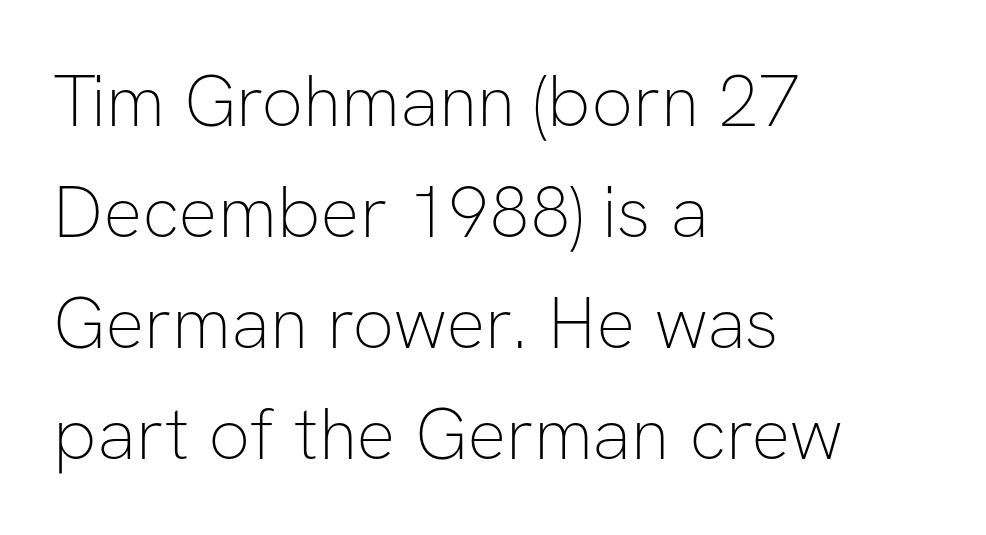
{"serif": "no", "italic": "no", "bold": "no", "weight": "thin", "width": "normal", "stroke_contrast": "low", "x_height": "medium", "monospaced": "no", "underline": "no", "align": "left", "line_spacing": "normal", "line_spacing_ratio": 1.52, "letter_spacing": "normal", "letter_spacing_em": 0.0, "glyph_px": 73}
